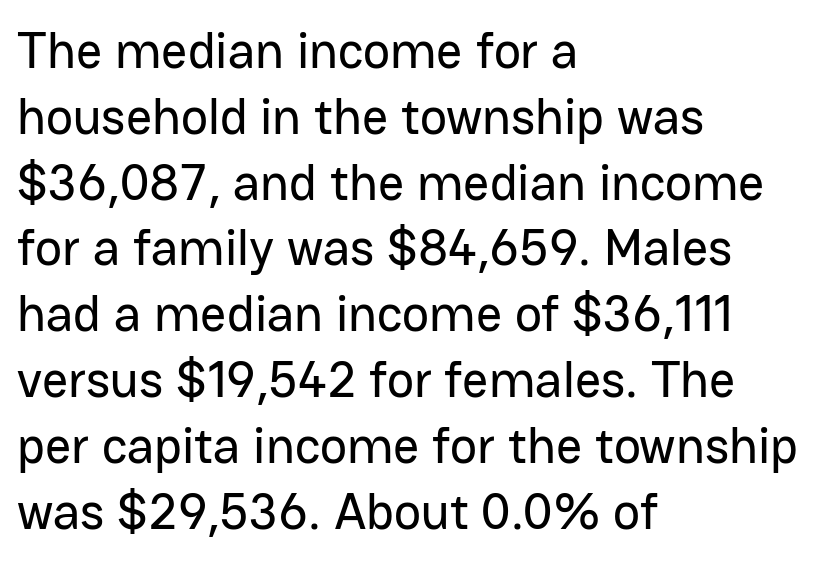
{"serif": "no", "italic": "no", "width": "normal", "stroke_contrast": "low", "x_height": "medium", "monospaced": "no", "underline": "no", "align": "left", "line_spacing": "normal", "line_spacing_ratio": 1.29, "letter_spacing": "normal", "letter_spacing_em": 0.0, "glyph_px": 51}
